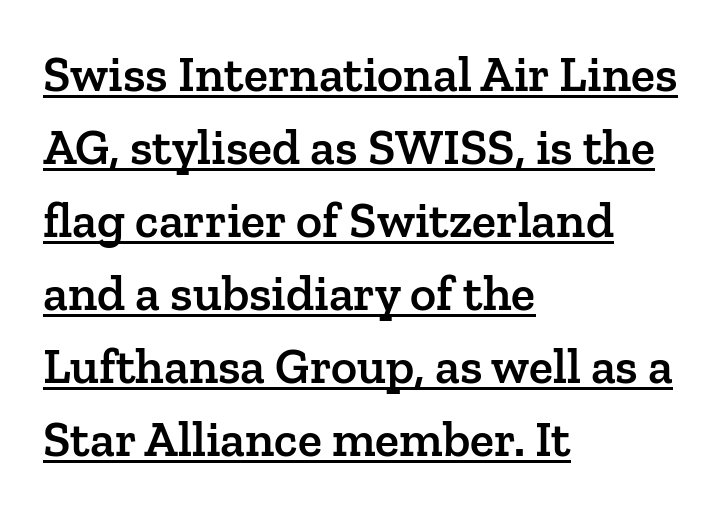
The image shows 50 px semibold serif type, upright; set left-aligned, normal line spacing (1.46x), normal letter spacing, underlined; low stroke contrast and a medium x-height.
